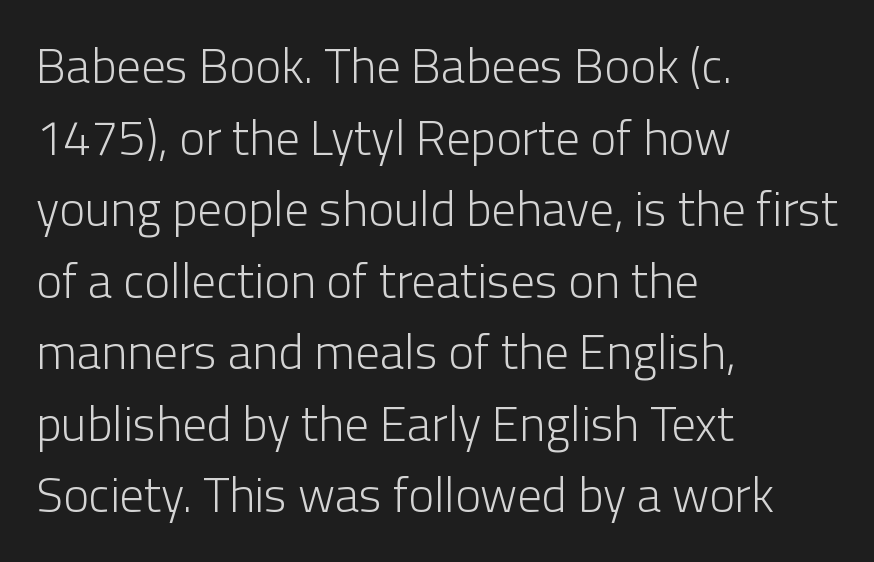
The image shows 49 px light sans-serif type, upright; set left-aligned, normal line spacing (1.46x), normal letter spacing, not underlined; low stroke contrast and a medium x-height.
